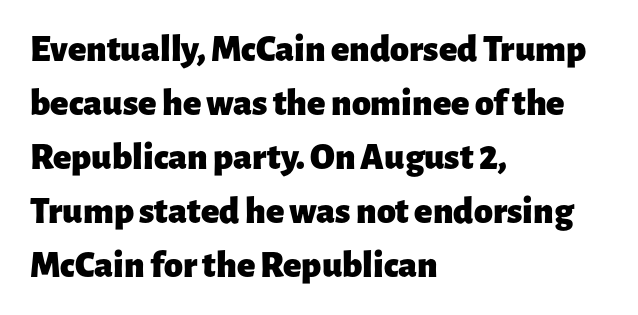
Q: Is the text bold? A: Yes.
Q: Is the text italic (slanted)? A: No, it is upright.
Q: Is the typeface a serif or a sans-serif typeface? A: Sans-serif.
Q: Is the text underlined? A: No.
Q: How is the paragraph aligned? A: Left-aligned.
Q: Is the spacing between letters normal or unusually wide? A: Normal.
Q: Is the spacing between lines tight, normal or loose? A: Normal.
Q: Width (condensed, normal, or wide)? A: Normal.
Q: Stroke contrast? A: Low.
Q: x-height? A: Medium.
Q: Monospaced? A: No.
